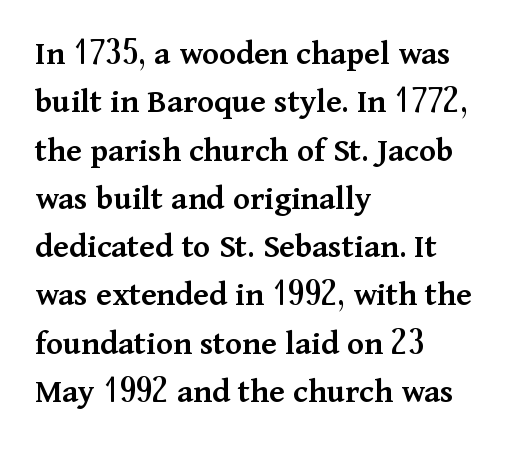
The image shows 35 px semibold serif type, upright; set left-aligned, normal line spacing (1.38x), normal letter spacing, not underlined; medium stroke contrast and a medium x-height.
